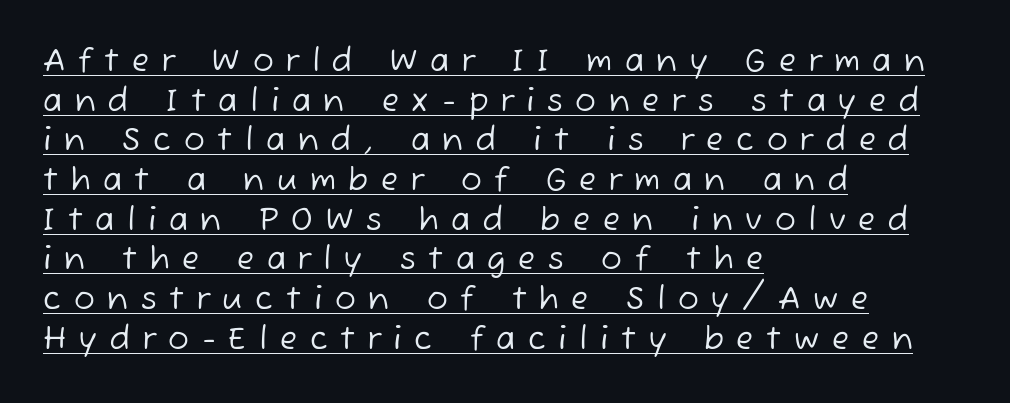
Q: Is the text bold? A: No.
Q: Is the typeface a serif or a sans-serif typeface? A: Sans-serif.
Q: Is the text underlined? A: Yes.
Q: How is the paragraph aligned? A: Left-aligned.
Q: Is the spacing between letters normal or unusually wide? A: Unusually wide.
Q: Is the spacing between lines tight, normal or loose? A: Normal.
Q: Width (condensed, normal, or wide)? A: Normal.
Q: Stroke contrast? A: Low.
Q: x-height? A: Medium.
Q: Monospaced? A: No.
